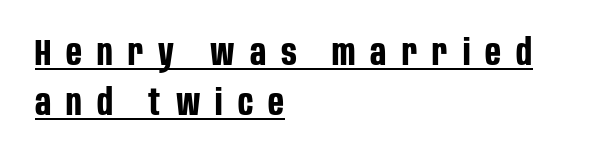
The image shows 37 px bold, condensed sans-serif type, upright; set left-aligned, normal line spacing (1.36x), unusually wide letter spacing (+0.41 em), underlined; low stroke contrast and a large x-height.
